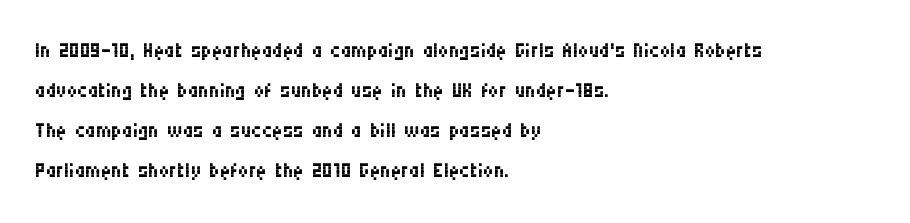
Q: Is the text bold? A: No.
Q: Is the text italic (slanted)? A: No, it is upright.
Q: Is the typeface a serif or a sans-serif typeface? A: Sans-serif.
Q: Is the text underlined? A: No.
Q: How is the paragraph aligned? A: Left-aligned.
Q: Is the spacing between letters normal or unusually wide? A: Normal.
Q: Is the spacing between lines tight, normal or loose? A: Normal.
Q: Width (condensed, normal, or wide)? A: Condensed.
Q: Stroke contrast? A: Medium.
Q: x-height? A: Large.
Q: Monospaced? A: No.
